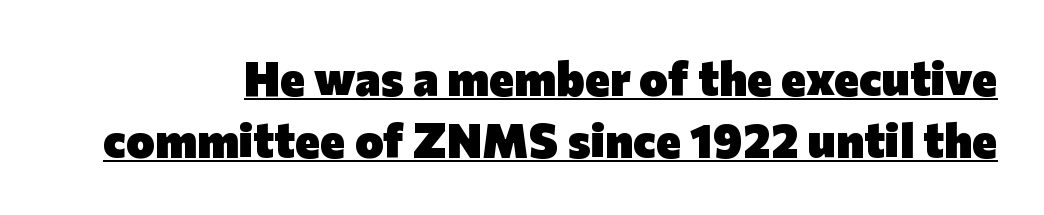
The image shows 48 px heavy sans-serif type, upright; set normal line spacing (1.29x), normal letter spacing, underlined; low stroke contrast and a medium x-height.
